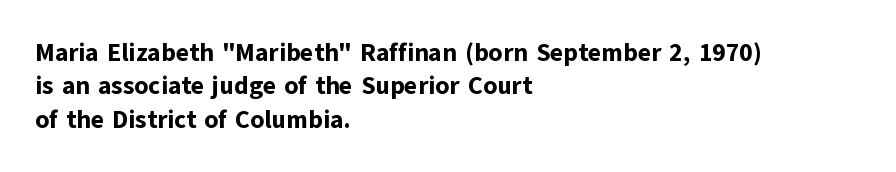
Notice how the passage keeps a crisp vertical edge on the left only. Ordinary non-slanted type is in use. This sample uses plain, unmodified letter spacing. Strong, thick strokes mark this as bold type. Normally led — the rows are evenly, conventionally spaced.
